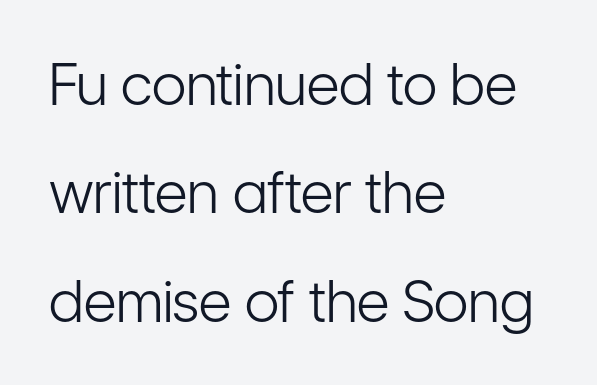
Q: Is the text bold? A: No.
Q: Is the text italic (slanted)? A: No, it is upright.
Q: Is the typeface a serif or a sans-serif typeface? A: Sans-serif.
Q: Is the text underlined? A: No.
Q: How is the paragraph aligned? A: Left-aligned.
Q: Is the spacing between letters normal or unusually wide? A: Normal.
Q: Is the spacing between lines tight, normal or loose? A: Loose.
Q: Width (condensed, normal, or wide)? A: Condensed.
Q: Stroke contrast? A: Low.
Q: x-height? A: Medium.
Q: Monospaced? A: No.
